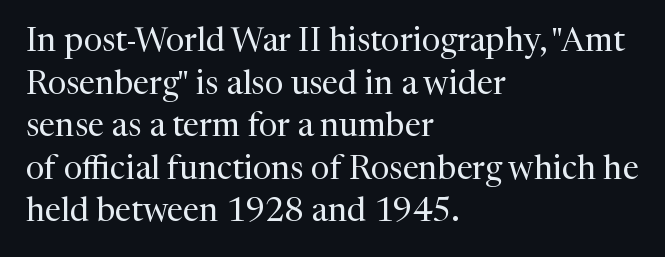
The image shows 33 px regular-weight serif type, upright; set left-aligned, normal line spacing (1.29x), normal letter spacing, not underlined; medium stroke contrast and a medium x-height.
